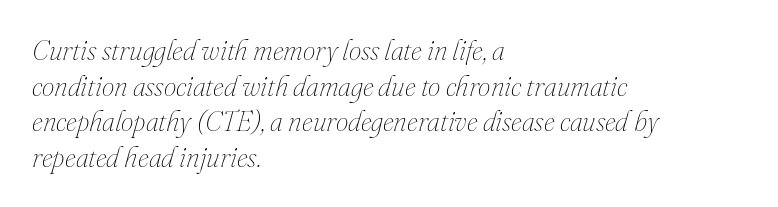
The image shows 28 px thin type, italic (leaning right); set left-aligned, normal line spacing (1.27x), normal letter spacing, not underlined; medium stroke contrast and a small x-height.
